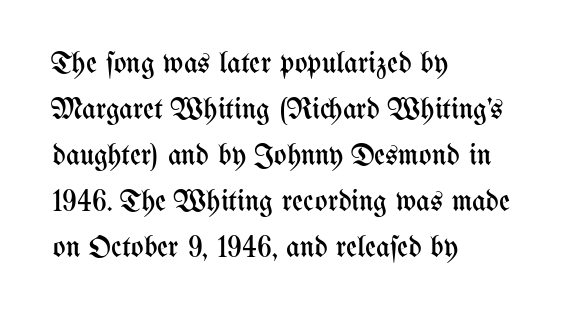
{"italic": "no", "bold": "no", "weight": "regular", "width": "condensed", "stroke_contrast": "medium", "x_height": "medium", "monospaced": "no", "underline": "no", "align": "left", "line_spacing": "normal", "line_spacing_ratio": 1.53, "letter_spacing": "normal", "letter_spacing_em": 0.0, "glyph_px": 30}
